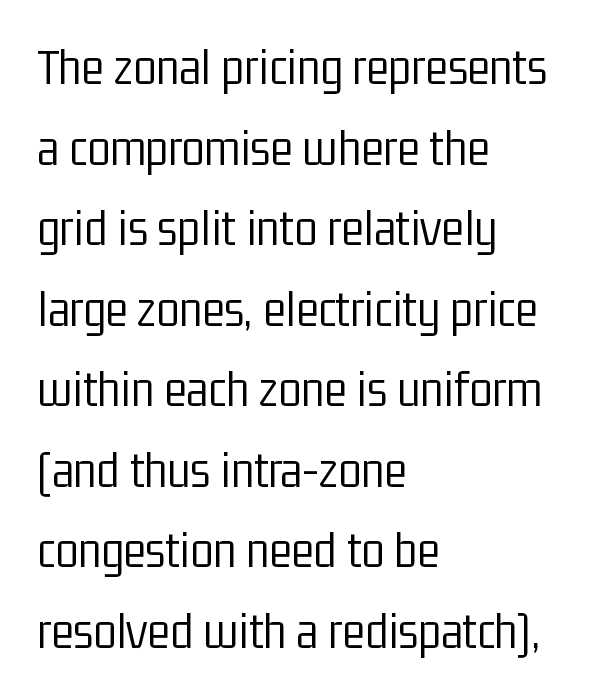
Q: Is the text bold? A: No.
Q: Is the text italic (slanted)? A: No, it is upright.
Q: Is the typeface a serif or a sans-serif typeface? A: Sans-serif.
Q: Is the text underlined? A: No.
Q: How is the paragraph aligned? A: Left-aligned.
Q: Is the spacing between letters normal or unusually wide? A: Normal.
Q: Is the spacing between lines tight, normal or loose? A: Normal.
Q: Width (condensed, normal, or wide)? A: Condensed.
Q: Stroke contrast? A: Low.
Q: x-height? A: Medium.
Q: Monospaced? A: No.
